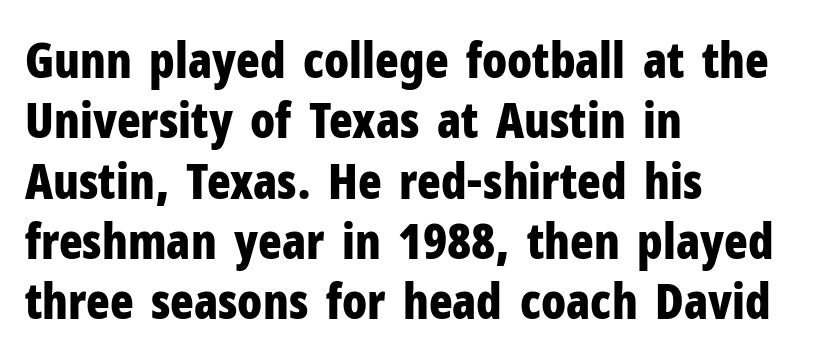
{"serif": "no", "italic": "no", "bold": "yes", "weight": "bold", "width": "condensed", "stroke_contrast": "low", "x_height": "medium", "monospaced": "no", "underline": "no", "align": "left", "line_spacing_ratio": 1.23, "letter_spacing": "normal", "letter_spacing_em": 0.0, "glyph_px": 49}
